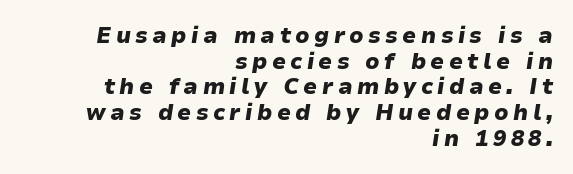
The image shows 22 px bold type, italic (leaning right); set right-aligned, line spacing 1.17x, unusually wide letter spacing (+0.2 em), not underlined.
